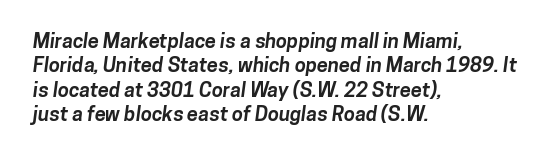
Q: Is the text bold? A: Yes.
Q: Is the text underlined? A: No.
Q: How is the paragraph aligned? A: Left-aligned.
Q: Is the spacing between letters normal or unusually wide? A: Normal.
